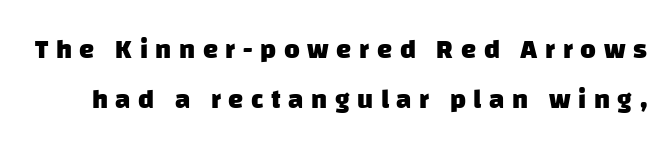
The image shows 27 px bold type; set line spacing 1.87x, unusually wide letter spacing (+0.28 em), not underlined.
